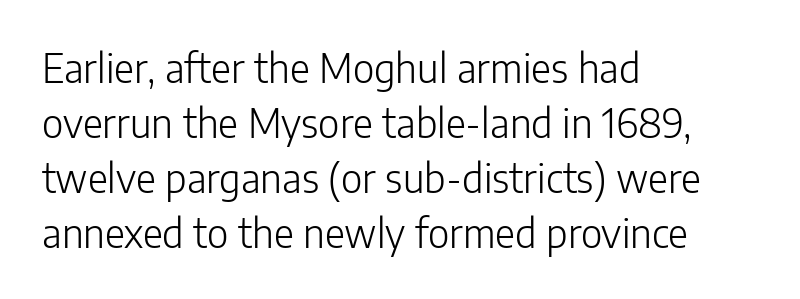
No extra ink here — the face is not bold. Visually the block forms a straight wall on the left and a jagged coastline on the right. The block of text has a typical density, with ordinary space between rows. The face used here is proportionally spaced, like ordinary book or web type.
